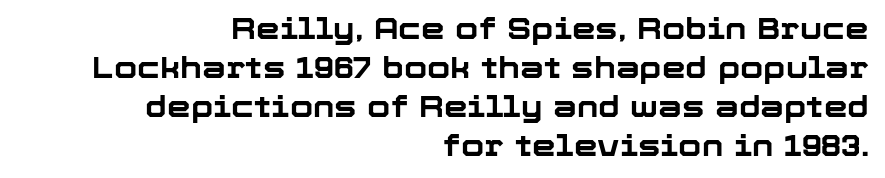
Do the characters align in a grid? No, the font is proportional. The designer went with a sans here, leaving each stem footless. The gap between lines stays unmarked. How are the letters spaced? Ordinarily, with no added tracking. Short and long lines alike share a common ending point at right.
